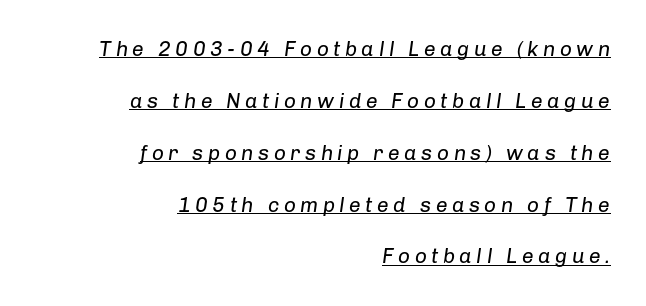
{"italic": "yes", "lean": "right", "slant_degrees": 8, "bold": "no", "underline": "yes", "align": "right", "line_spacing": "loose", "line_spacing_ratio": 2.47, "letter_spacing": "wide", "letter_spacing_em": 0.21, "glyph_px": 21}
